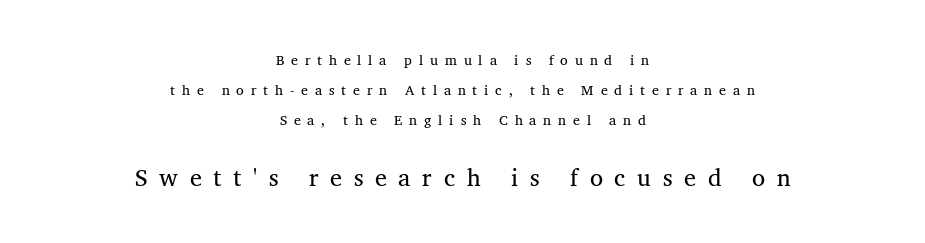
{"bold": "no", "underline": "no", "align": "center", "line_spacing": "loose", "line_spacing_ratio": 2.16, "letter_spacing": "wide", "letter_spacing_em": 0.49, "larger_block": "second", "size_ratio": 1.71, "glyph_px": 24}
